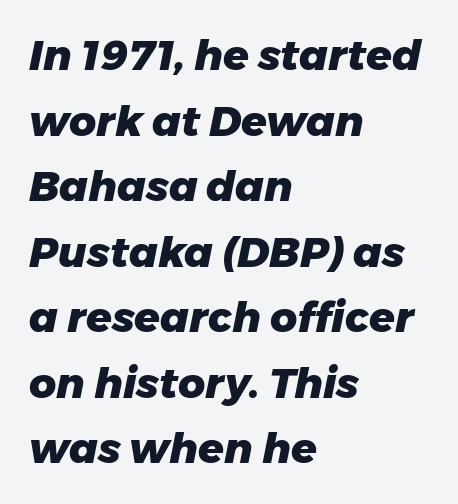
Designer's note — italics engaged. Nothing unusual about the tracking: characters are spaced as the font intends. Heavy, bold letterforms. The passage shown stacks its lines at a standard gap. Compared with a centered layout, this one pins lines to the left instead.
